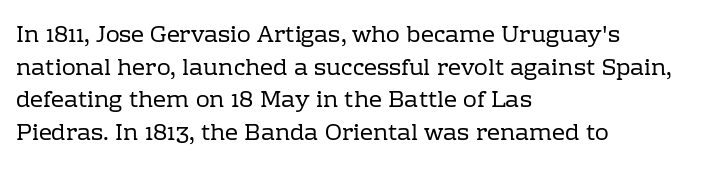
Characters follow at the spacing the type designer built in. The letterforms sit at book weight or below. Rendered with straight, roman letterforms. The rows are spaced the way most documents space them. The strip under each line holds only bare page.
